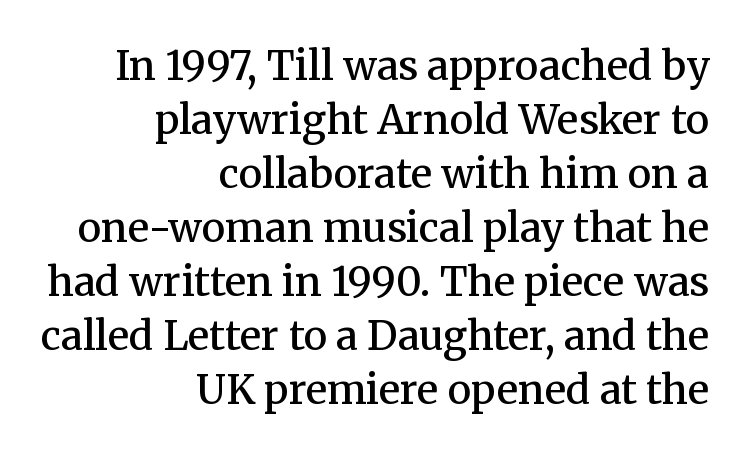
{"serif": "yes", "italic": "no", "bold": "semi", "weight": "semibold", "width": "normal", "stroke_contrast": "medium", "x_height": "medium", "monospaced": "no", "underline": "no", "align": "right", "line_spacing": "normal", "line_spacing_ratio": 1.35, "letter_spacing": "normal", "letter_spacing_em": 0.0, "glyph_px": 40}
